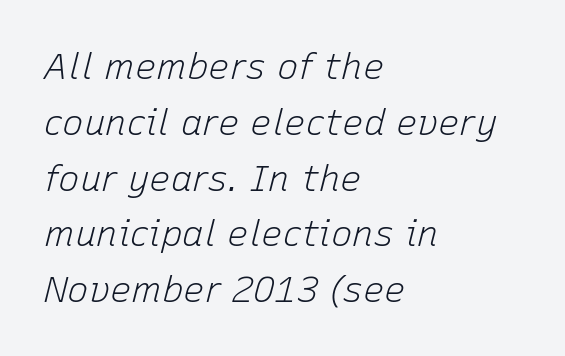
Q: Is the text bold? A: No.
Q: Is the text italic (slanted)? A: Yes, it leans right by about 15 degrees.
Q: Is the text underlined? A: No.
Q: How is the paragraph aligned? A: Left-aligned.
Q: Is the spacing between letters normal or unusually wide? A: Normal.
Q: Is the spacing between lines tight, normal or loose? A: Normal.
Q: Width (condensed, normal, or wide)? A: Normal.
Q: Stroke contrast? A: Low.
Q: x-height? A: Medium.
Q: Monospaced? A: No.
